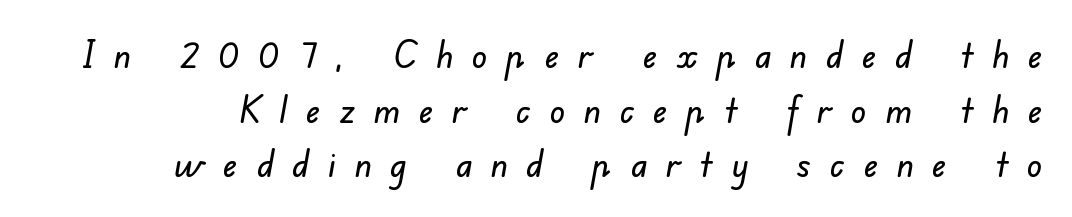
Reading down the column, the eye jumps a familiar distance to each next line. Is this a fixed-width face? No — the glyphs have proportional, varying widths. Letterform terminals end flat and unadorned throughout the passage. You could only call the tracking loose — the letters float apart. Underlining? Definitely not there.
